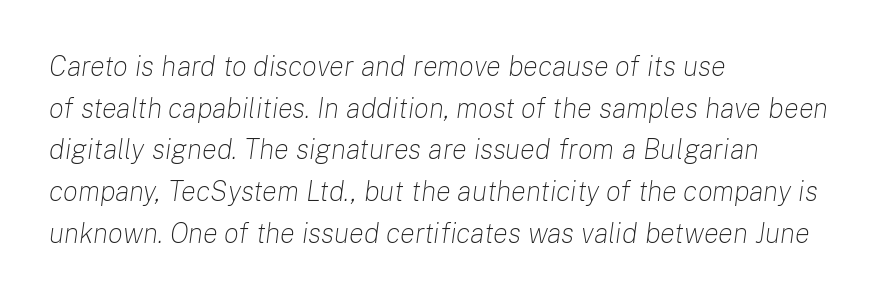
Vertical spacing — default. Is this a heavy cut? Hardly; it is regular or lighter. An italicized treatment has been applied to the whole sample. Does the copy run flush right? No — it runs flush left. Beneath every word, the page is bare.
